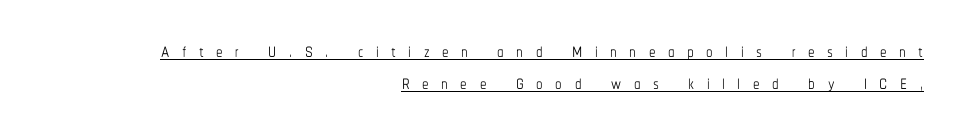
A typesetter would call this heavily tracked-out type. This is roman type, the default non-slanted kind. Leftover space on each line is placed entirely before the opening word. The weight tops out at a normal text grade. Every word sits above its own underline.
